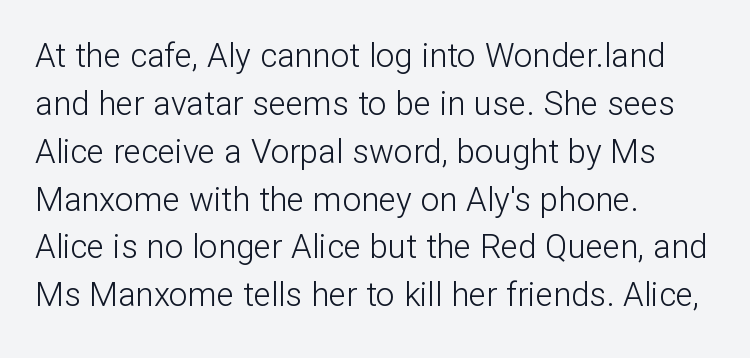
{"serif": "no", "italic": "no", "bold": "no", "weight": "light", "width": "normal", "stroke_contrast": "low", "x_height": "medium", "monospaced": "no", "underline": "no", "align": "left", "line_spacing": "normal", "line_spacing_ratio": 1.45, "letter_spacing": "normal", "letter_spacing_em": 0.0, "glyph_px": 33}
